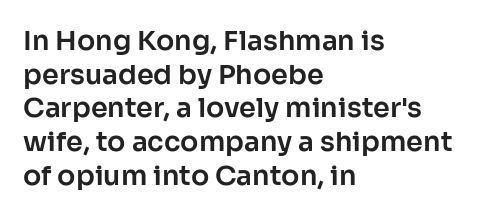
This is the regular roman posture of the typeface. Does extra space separate the letters? No, they use regular spacing. One-word summary of the alignment: left. How would I describe the line gaps? Plain and ordinary.
